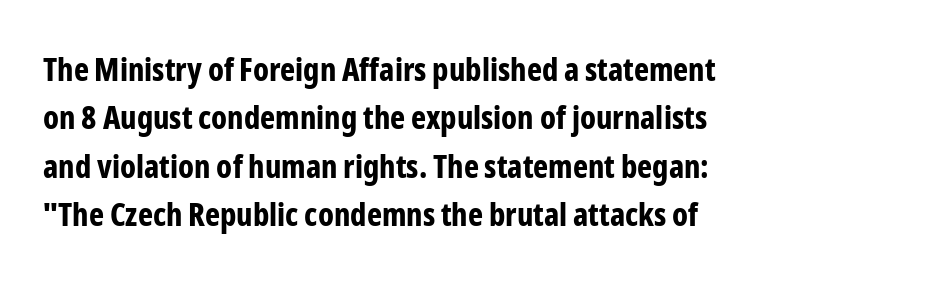
Q: Is the text bold? A: Yes.
Q: Is the text italic (slanted)? A: No, it is upright.
Q: Is the typeface a serif or a sans-serif typeface? A: Sans-serif.
Q: Is the text underlined? A: No.
Q: How is the paragraph aligned? A: Left-aligned.
Q: Is the spacing between letters normal or unusually wide? A: Normal.
Q: Is the spacing between lines tight, normal or loose? A: Normal.
Q: Width (condensed, normal, or wide)? A: Condensed.
Q: Stroke contrast? A: Low.
Q: x-height? A: Medium.
Q: Monospaced? A: No.
